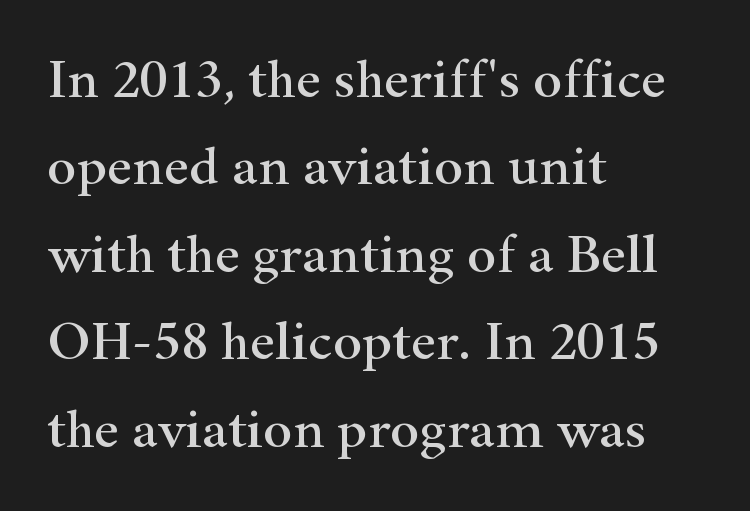
The image shows 55 px wide serif type, upright; set left-aligned, normal line spacing (1.59x), normal letter spacing, not underlined; high stroke contrast and a small x-height.
